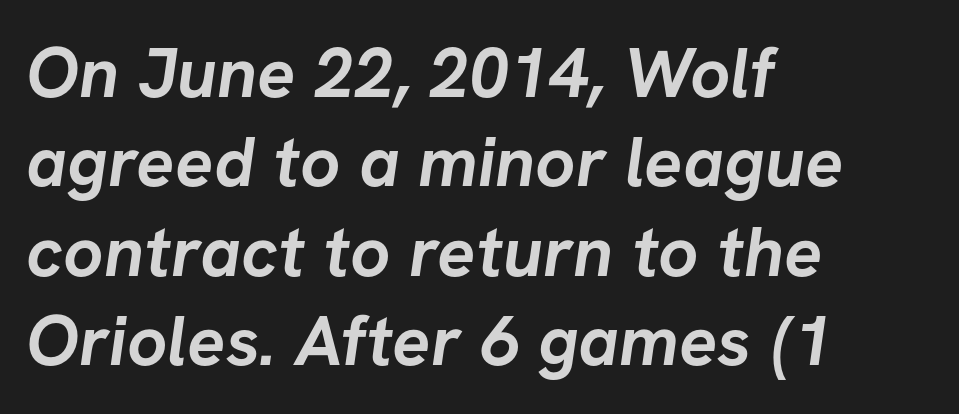
Characters follow at the spacing the type designer built in. The leading is moderate, giving the passage an even texture. The rendering shows plain stroke endings on the letterforms — a sans-serif design. Each letter keeps its own natural width here, so spacing adapts to shape. Each line starts at the same left margin while the right side varies.
